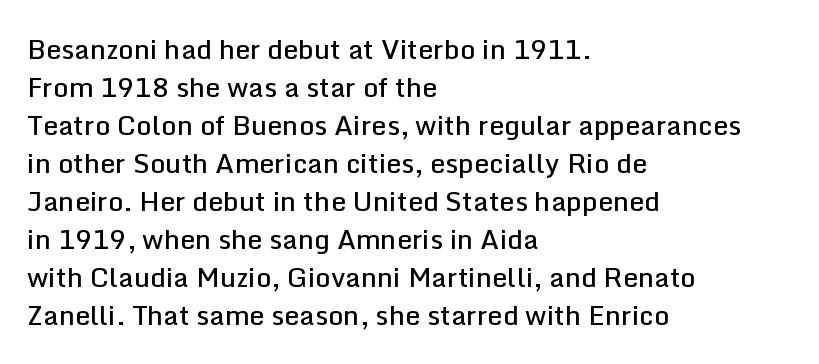
The image shows 27 px text type, upright; set left-aligned, normal line spacing (1.41x), normal letter spacing, not underlined.
